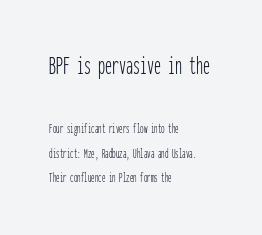
The image shows 28 px thin, condensed sans-serif type, upright, monospaced; set left-aligned, line spacing 1.75x, normal letter spacing, not underlined; the first (top) block is 2.0x larger; low stroke contrast and a medium x-height.
